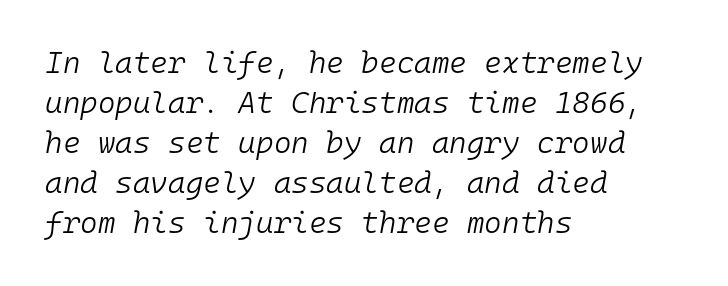
Q: Is the text bold? A: No.
Q: Is the text italic (slanted)? A: Yes, it leans right by about 10 degrees.
Q: Is the text underlined? A: No.
Q: How is the paragraph aligned? A: Left-aligned.
Q: Is the spacing between letters normal or unusually wide? A: Normal.
Q: Is the spacing between lines tight, normal or loose? A: Normal.
Q: Width (condensed, normal, or wide)? A: Normal.
Q: Stroke contrast? A: Low.
Q: x-height? A: Medium.
Q: Monospaced? A: Yes.
